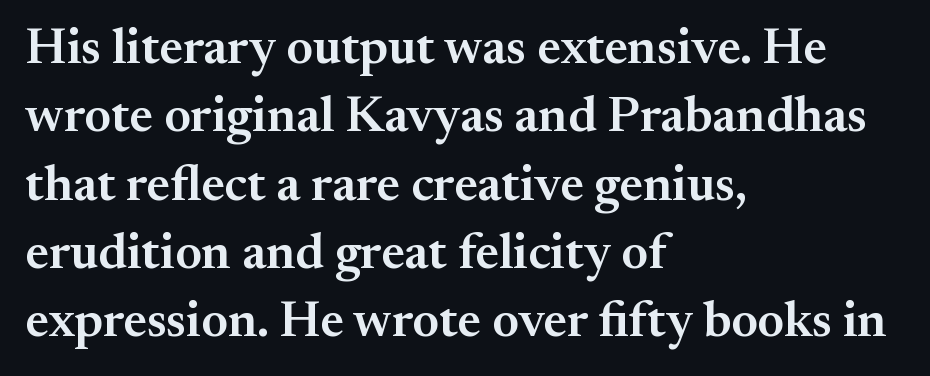
{"serif": "yes", "italic": "no", "bold": "semi", "weight": "semibold", "width": "normal", "stroke_contrast": "medium", "x_height": "small", "monospaced": "no", "underline": "no", "align": "left", "line_spacing": "normal", "line_spacing_ratio": 1.34, "letter_spacing": "normal", "letter_spacing_em": 0.0, "glyph_px": 51}
